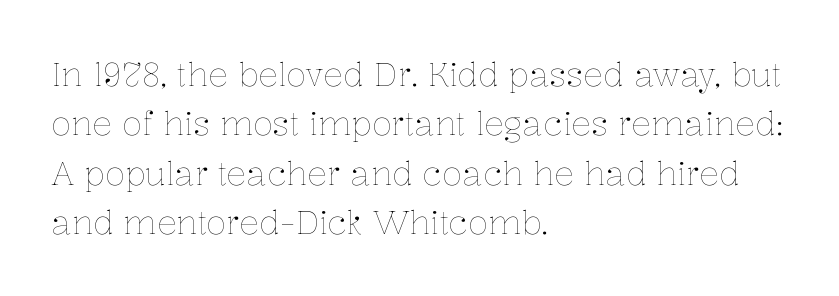
{"italic": "no", "bold": "no", "weight": "thin", "width": "normal", "stroke_contrast": "low", "x_height": "medium", "monospaced": "no", "underline": "no", "align": "left", "line_spacing": "normal", "line_spacing_ratio": 1.5, "letter_spacing": "normal", "letter_spacing_em": 0.0, "glyph_px": 33}
